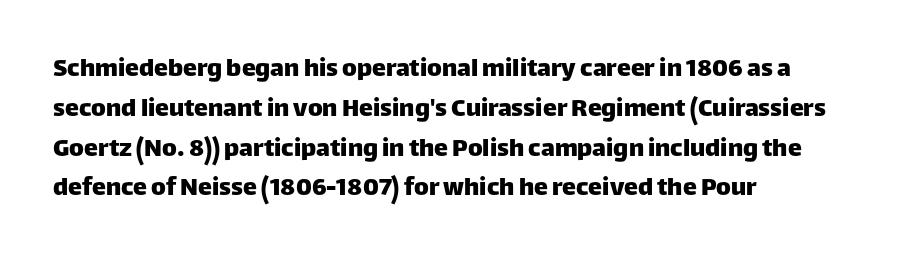
{"serif": "no", "italic": "no", "width": "normal", "stroke_contrast": "low", "x_height": "large", "monospaced": "no", "underline": "no", "align": "left", "line_spacing": "normal", "line_spacing_ratio": 1.42, "letter_spacing": "normal", "letter_spacing_em": 0.0, "glyph_px": 28}
